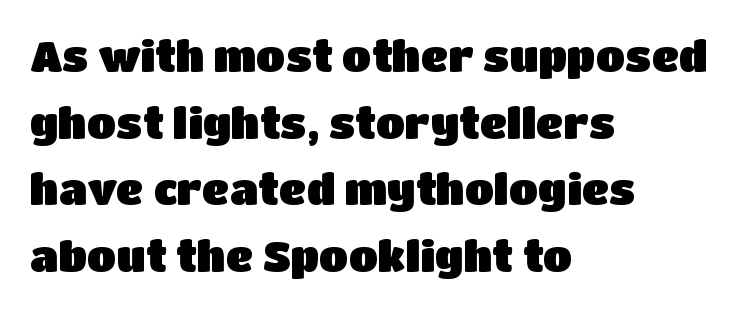
{"serif": "no", "italic": "no", "width": "normal", "stroke_contrast": "low", "x_height": "large", "monospaced": "no", "underline": "no", "align": "left", "line_spacing": "normal", "line_spacing_ratio": 1.55, "letter_spacing": "normal", "letter_spacing_em": 0.0, "glyph_px": 43}
